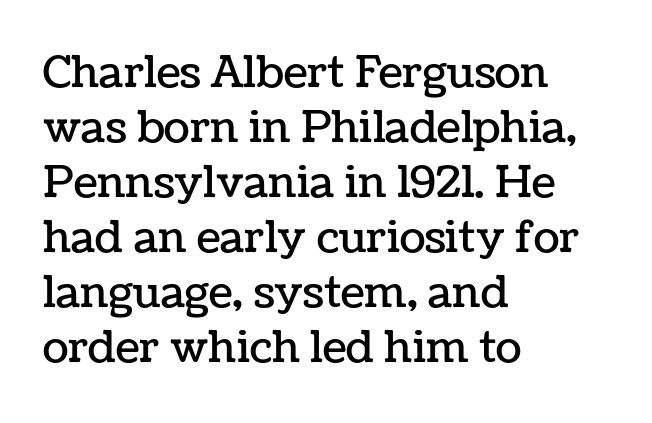
{"italic": "no", "width": "normal", "stroke_contrast": "low", "x_height": "medium", "monospaced": "no", "underline": "no", "align": "left", "line_spacing": "normal", "line_spacing_ratio": 1.28, "letter_spacing": "normal", "letter_spacing_em": 0.0, "glyph_px": 43}
